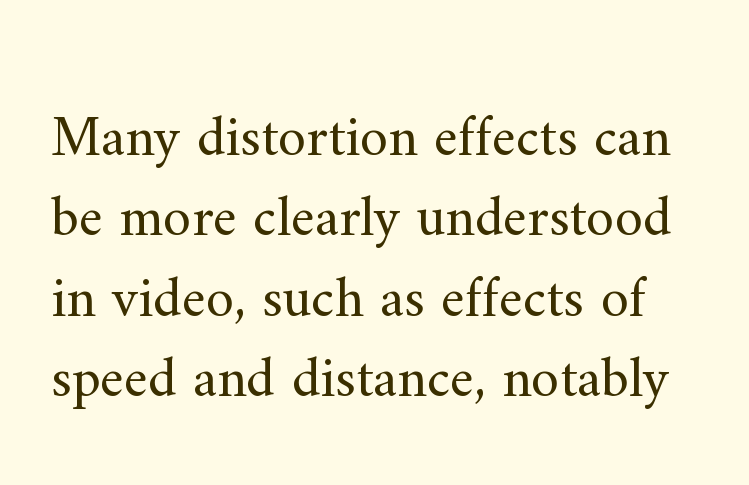
Italic? Not at all — the glyphs are vertical. Is there much room between lines? A standard amount, neither cramped nor airy. These glyphs show unthickened strokes, regular width or finer. Lines of text with bare space underneath. The text was rendered using a seriffed face with decorative stroke endings. Do the characters align in a grid? No, the font is proportional.
